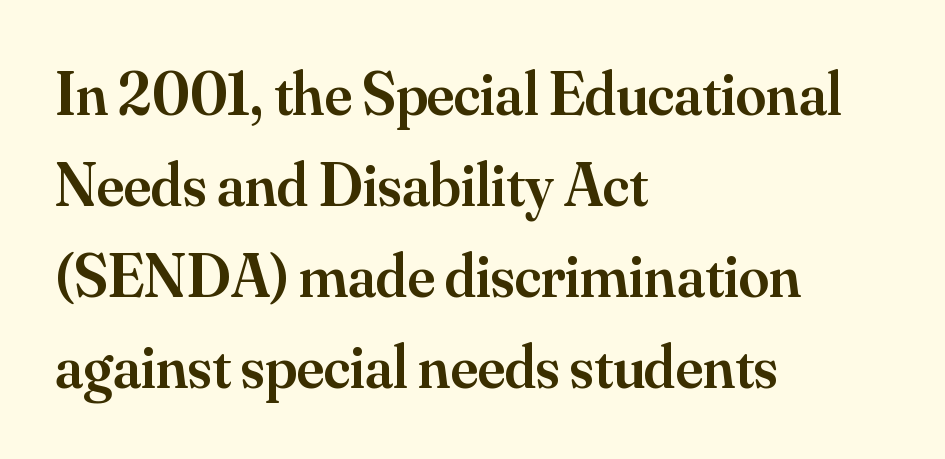
Q: Is the text bold? A: Semi-bold.
Q: Is the text italic (slanted)? A: No, it is upright.
Q: Is the typeface a serif or a sans-serif typeface? A: Serif.
Q: Is the text underlined? A: No.
Q: How is the paragraph aligned? A: Left-aligned.
Q: Is the spacing between letters normal or unusually wide? A: Normal.
Q: Is the spacing between lines tight, normal or loose? A: Normal.
Q: Width (condensed, normal, or wide)? A: Normal.
Q: Stroke contrast? A: Medium.
Q: x-height? A: Small.
Q: Monospaced? A: No.
